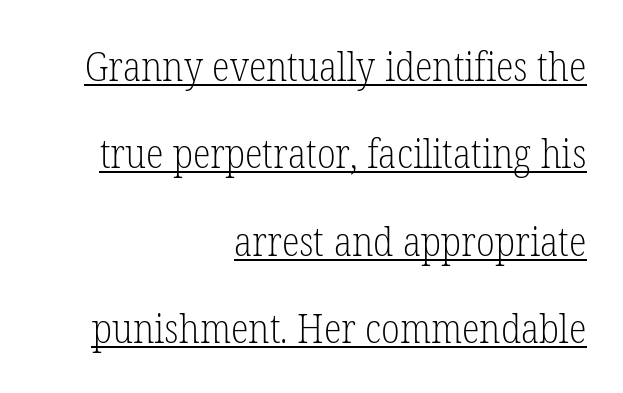
Does the lettering tilt? It doesn't — this is upright. Examine the stroke ends and you'll spot serifs. Which margin do the lines hug? The right one — the left edge is uneven. The line texture is even and compact thanks to regular tracking. The letters advance in unequal steps, a hallmark of proportional type.
